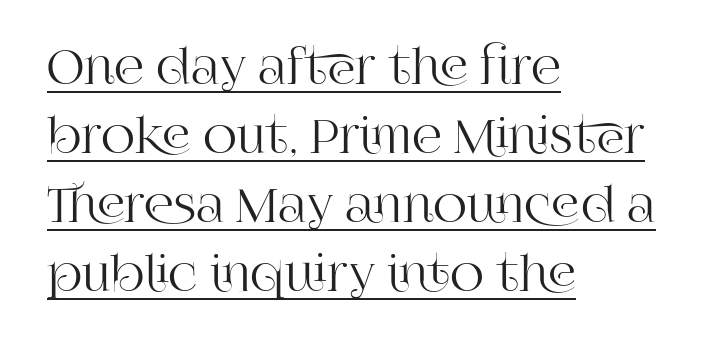
The image shows 47 px serif type, upright; set left-aligned, normal line spacing (1.47x), normal letter spacing, underlined; high stroke contrast and a large x-height.
